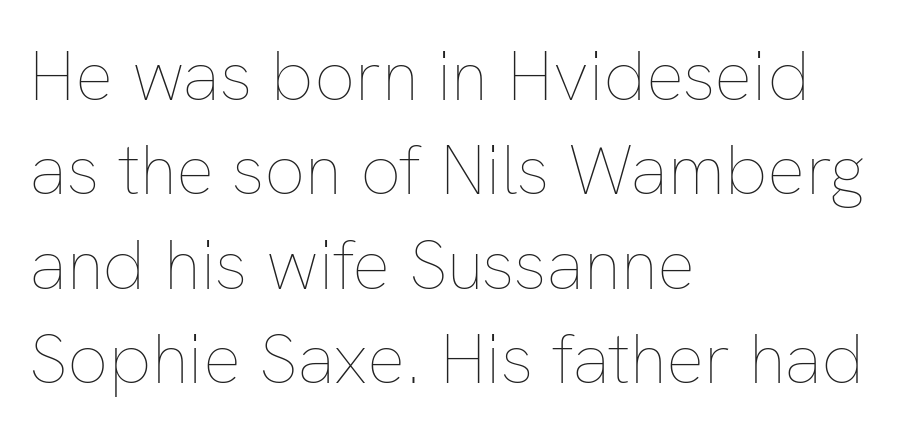
The image shows 71 px thin type, upright; set left-aligned, normal line spacing (1.33x), normal letter spacing, not underlined; low stroke contrast and a medium x-height.
